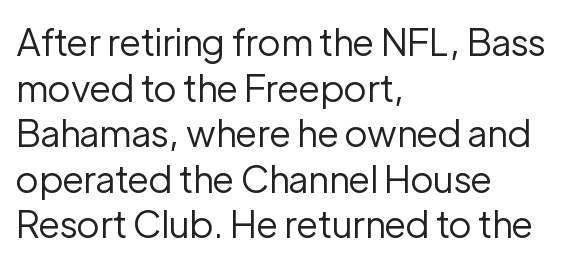
Ordinary non-slanted type is in use. These lines are rendered in a variable-pitch font. Glyph-to-glyph distance matches everyday printed text. The string is rendered with underlining switched off. The font is comparable to plain body text, perhaps lighter. The setting favours the left margin, as ordinary paragraphs usually do.
